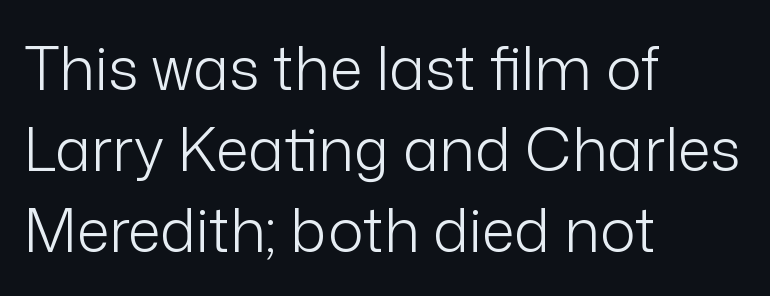
The image shows 60 px light sans-serif type, upright; set left-aligned, normal line spacing (1.35x), normal letter spacing, not underlined; low stroke contrast and a medium x-height.
